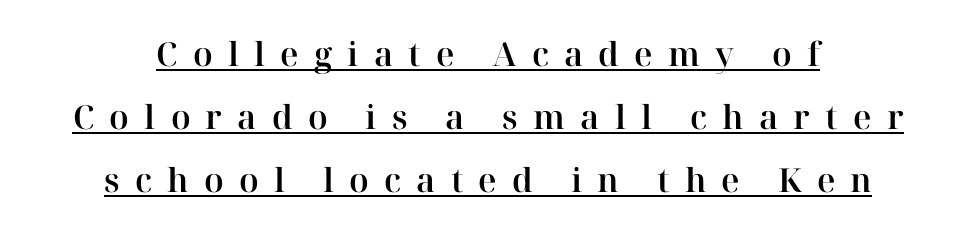
The image shows 33 px serif type, upright; set centered, loose line spacing (1.91x), unusually wide letter spacing (+0.46 em), underlined; high stroke contrast and a medium x-height.
